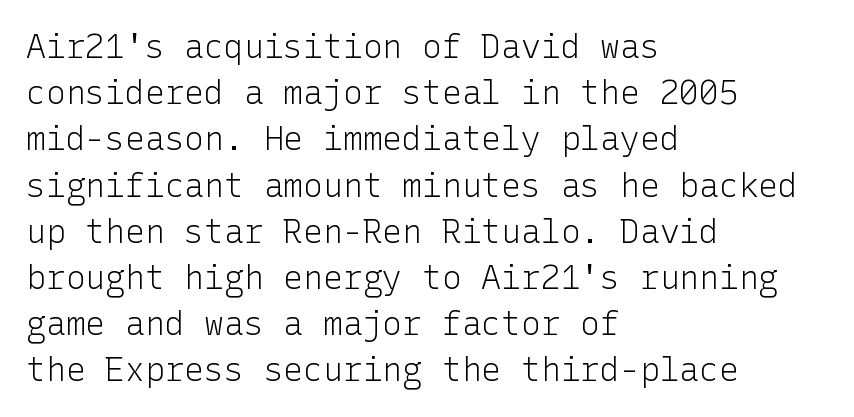
Heaviness? Minimal to ordinary, like unemphasized prose. The typography opts for an upright posture over an oblique one. Line starts are locked; line ends wander. Unlike a traditional serif, this face leaves its strokes unadorned. Line spacing here is normal. How are the letters spaced? Ordinarily, with no added tracking.
